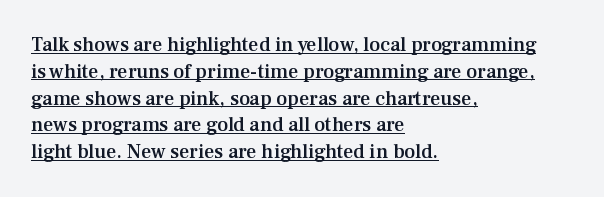
Nothing unusual about the tracking: characters are spaced as the font intends. Casual observation: everything's shoved over to the left. Has an underline been added? It has. Tall strokes in this sample are plumb rather than angled. The passage shown is semibold, sitting just below true bold.
